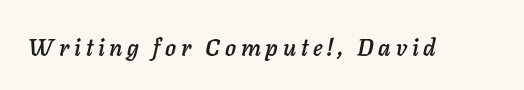
Descender tails drop into unmarked territory. Every character sits at an angle, as italics do. The gaps between neighbouring characters are conspicuously large.
